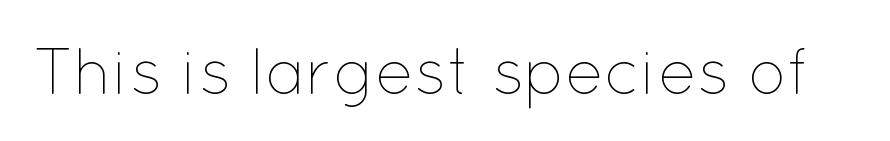
Is this a fixed-width face? No — the glyphs have proportional, varying widths. The baseline area is clear. Is the letter spacing exaggerated? No — it looks like the ordinary default. Summary of weight: not heavy and not bold. This is roman type, the default non-slanted kind.
